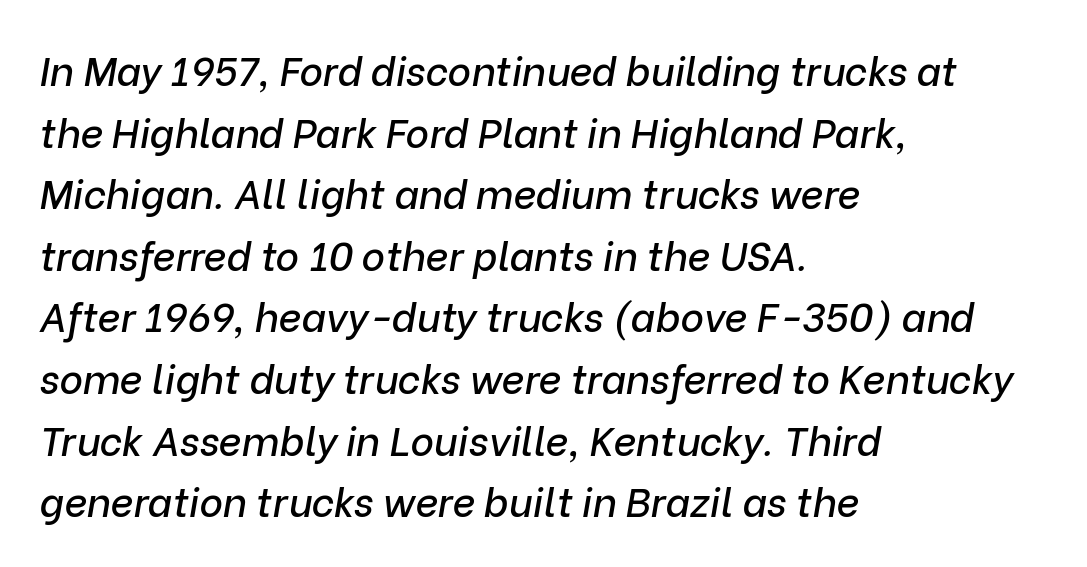
{"italic": "yes", "lean": "right", "slant_degrees": 9, "width": "normal", "stroke_contrast": "low", "x_height": "medium", "monospaced": "no", "underline": "no", "align": "left", "line_spacing": "normal", "line_spacing_ratio": 1.54, "letter_spacing": "normal", "letter_spacing_em": 0.0, "glyph_px": 40}
